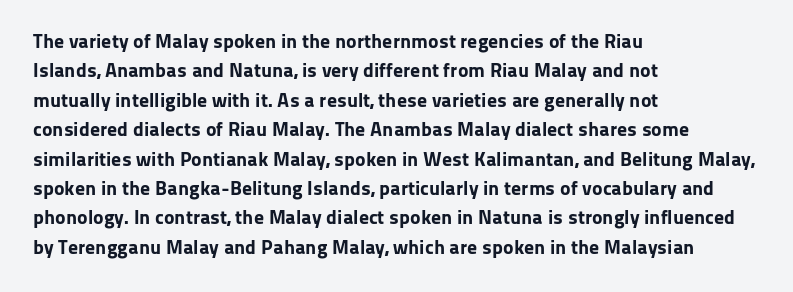
{"italic": "no", "bold": "yes", "underline": "no", "align": "left", "line_spacing": "normal", "line_spacing_ratio": 1.47, "letter_spacing": "normal", "letter_spacing_em": 0.0, "glyph_px": 20}
